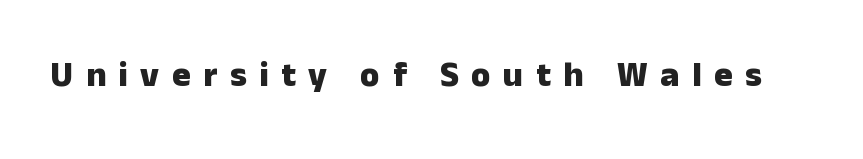
The image shows 35 px heavy sans-serif type, upright; set unusually wide letter spacing (+0.36 em), not underlined; low stroke contrast and a medium x-height.
